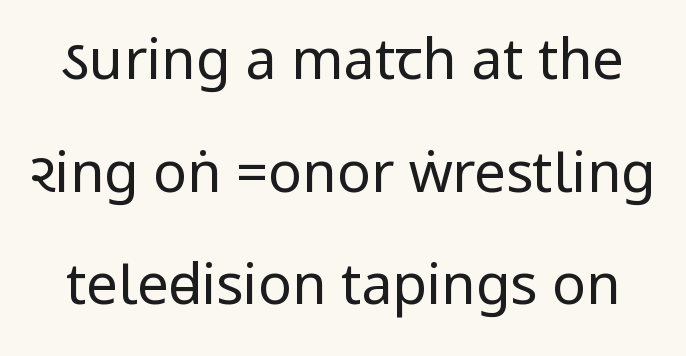
The image shows 56 px regular-weight, condensed sans-serif type, upright; set loose line spacing (2.01x), normal letter spacing, not underlined; low stroke contrast.
